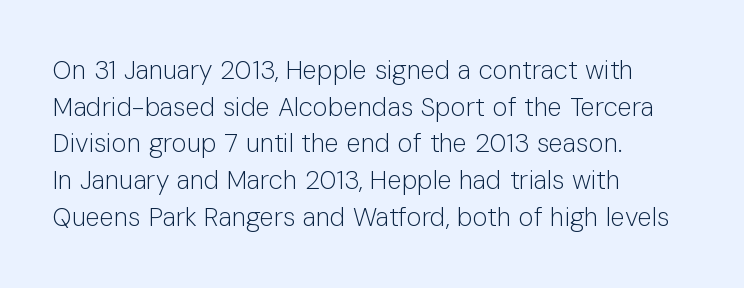
Q: Is the text bold? A: No.
Q: Is the text italic (slanted)? A: No, it is upright.
Q: Is the text underlined? A: No.
Q: How is the paragraph aligned? A: Left-aligned.
Q: Is the spacing between letters normal or unusually wide? A: Normal.
Q: Is the spacing between lines tight, normal or loose? A: Normal.
